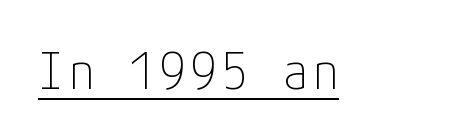
The image shows 51 px thin, condensed sans-serif type, upright; set underlined; low stroke contrast and a medium x-height.
